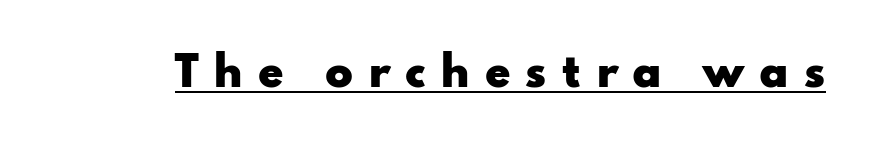
{"serif": "no", "italic": "no", "bold": "yes", "weight": "heavy", "width": "wide", "stroke_contrast": "low", "x_height": "small", "monospaced": "no", "underline": "yes", "letter_spacing": "wide", "letter_spacing_em": 0.36, "glyph_px": 41}
